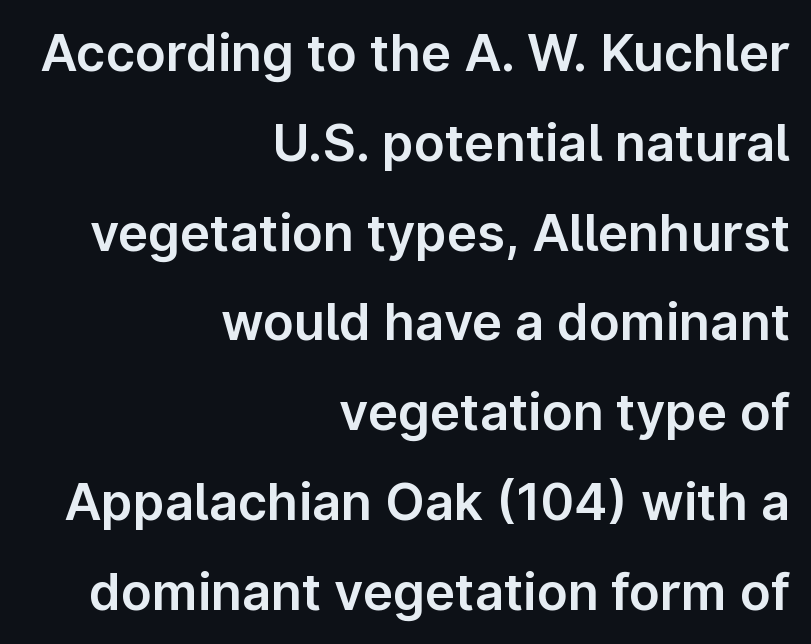
Ordinary non-slanted type is in use. All the whitespace from short lines collects on the left. Nobody touched the tracking dial on this one. Regarding serifs, this sample does without them. The rendering uses natural spacing where letterforms have individual widths. Each row of text sits above clean, open space.
